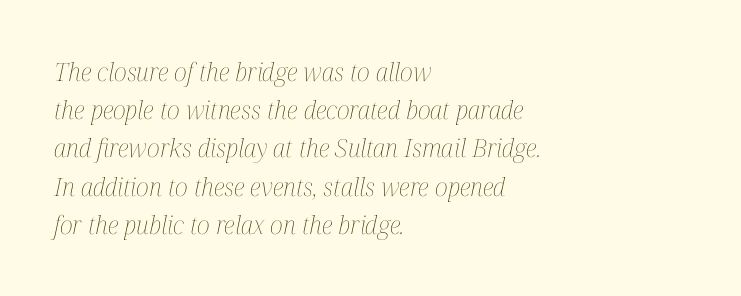
The image shows 25 px text type, italic (leaning right); set left-aligned, normal line spacing (1.53x), normal letter spacing, not underlined.
